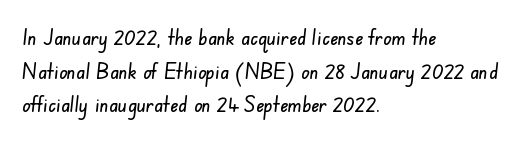
The image shows 22 px text type; set left-aligned, normal line spacing (1.53x), normal letter spacing, not underlined.
